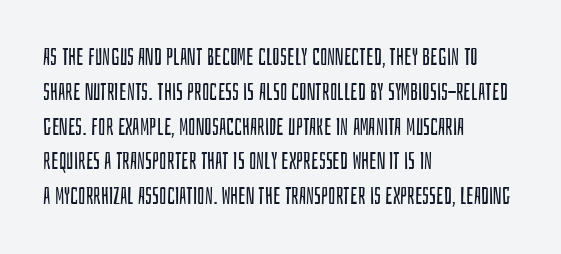
Summary of weight: not heavy and not bold. The passage shown stacks its lines at a standard gap. Upright lettering throughout. Tracking value appears to be zero — textbook default spacing.
